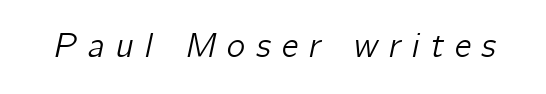
The glyphs look as if they've been sheared to an angle. Words float on clear page, feet unadorned. Between one letter and the next there's a generous, obvious gap. This sample has the flowing, uneven cadence of proportional lettering.
